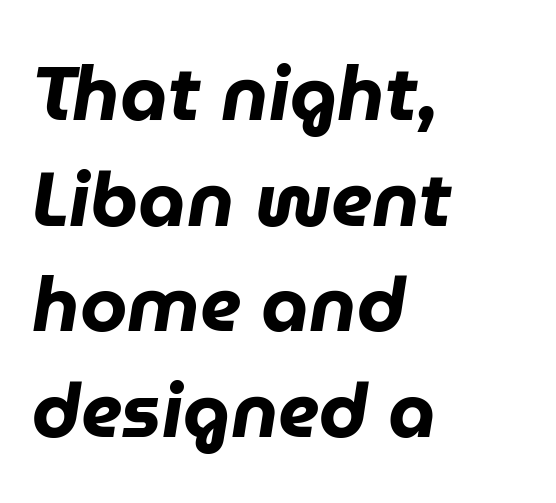
{"italic": "yes", "lean": "right", "slant_degrees": 9, "bold": "yes", "weight": "heavy", "width": "normal", "stroke_contrast": "low", "x_height": "medium", "monospaced": "no", "underline": "no", "align": "left", "line_spacing": "normal", "line_spacing_ratio": 1.39, "letter_spacing": "normal", "letter_spacing_em": 0.0, "glyph_px": 76}
